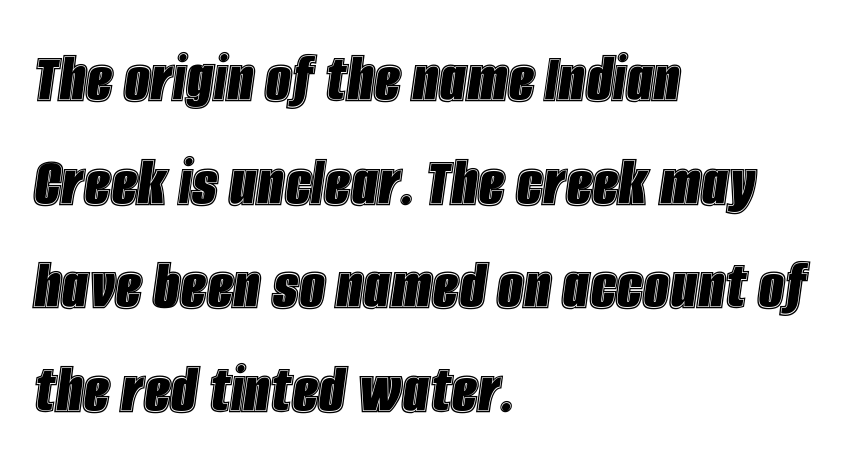
{"italic": "yes", "lean": "right", "slant_degrees": 8, "width": "condensed", "x_height": "large", "monospaced": "no", "underline": "no", "align": "left", "line_spacing": "normal", "line_spacing_ratio": 1.4, "letter_spacing": "normal", "letter_spacing_em": 0.0, "glyph_px": 74}
